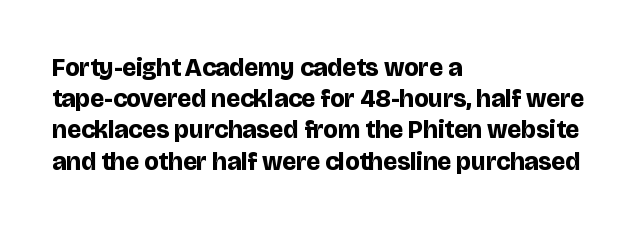
The image shows 25 px bold type, upright; set left-aligned, normal line spacing (1.25x), normal letter spacing, not underlined.
